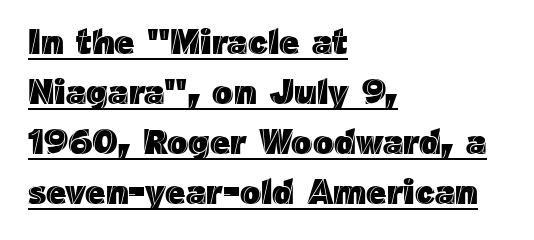
Q: Is the text italic (slanted)? A: No, it is upright.
Q: Is the text underlined? A: Yes.
Q: How is the paragraph aligned? A: Left-aligned.
Q: Is the spacing between letters normal or unusually wide? A: Normal.
Q: Is the spacing between lines tight, normal or loose? A: Normal.
Q: Width (condensed, normal, or wide)? A: Normal.
Q: x-height? A: Medium.
Q: Monospaced? A: No.
